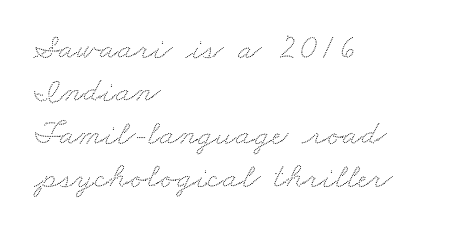
Q: Is the text underlined? A: No.
Q: How is the paragraph aligned? A: Left-aligned.
Q: Is the spacing between letters normal or unusually wide? A: Normal.
Q: Width (condensed, normal, or wide)? A: Wide.
Q: Stroke contrast? A: Low.
Q: x-height? A: Small.
Q: Monospaced? A: No.
